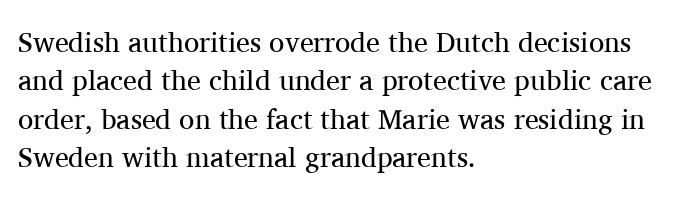
The image shows 28 px regular-weight serif type, upright; set left-aligned, normal line spacing (1.37x), normal letter spacing, not underlined; medium stroke contrast and a medium x-height.
